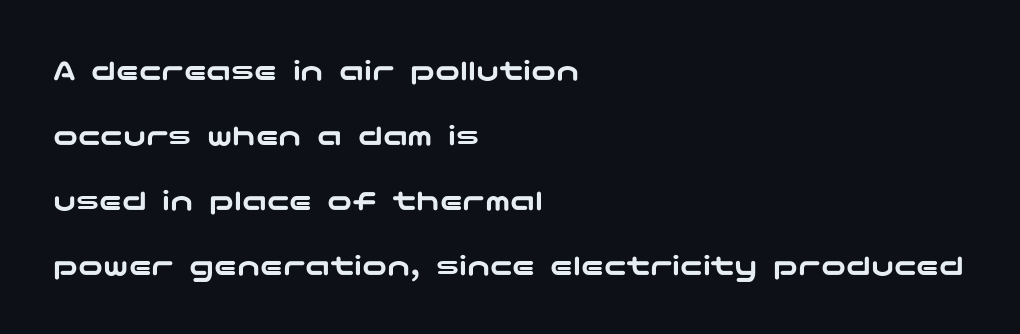
The image shows 31 px wide sans-serif type, upright; set left-aligned, loose line spacing (2.1x), normal letter spacing, not underlined; low stroke contrast and a medium x-height.
